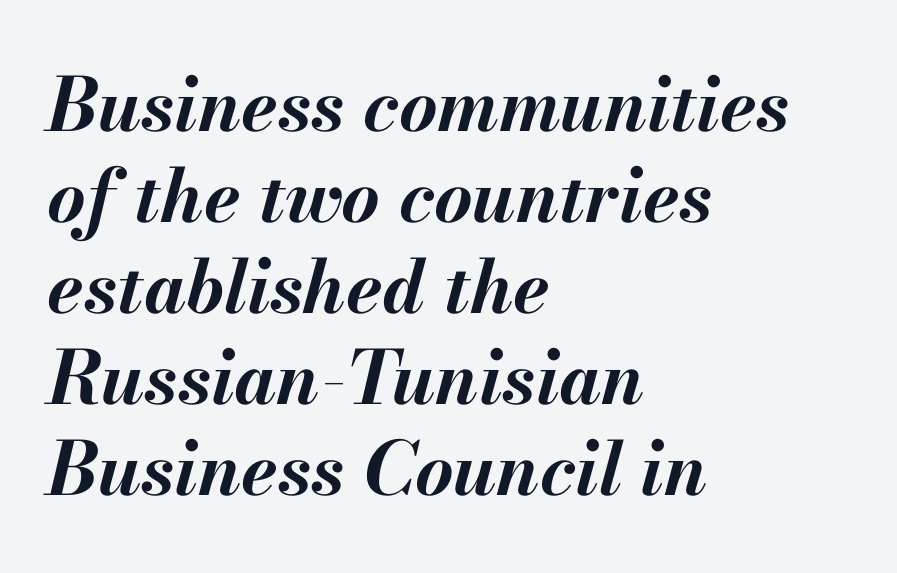
Q: Is the text bold? A: Yes.
Q: Is the text italic (slanted)? A: Yes, it leans right by about 13 degrees.
Q: Is the text underlined? A: No.
Q: How is the paragraph aligned? A: Left-aligned.
Q: Is the spacing between letters normal or unusually wide? A: Normal.
Q: Width (condensed, normal, or wide)? A: Normal.
Q: Stroke contrast? A: Medium.
Q: x-height? A: Small.
Q: Monospaced? A: No.
